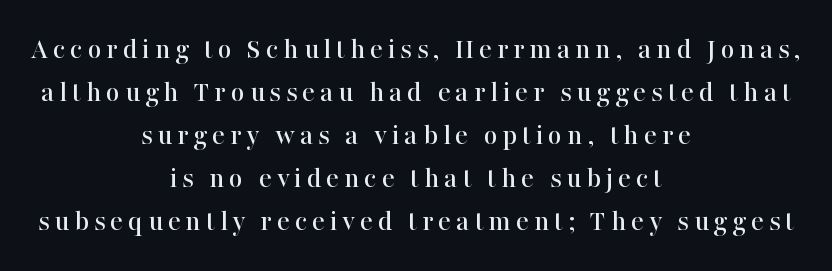
The image shows 30 px serif type, upright; set centered, normal line spacing (1.43x), not underlined; high stroke contrast and a medium x-height.
